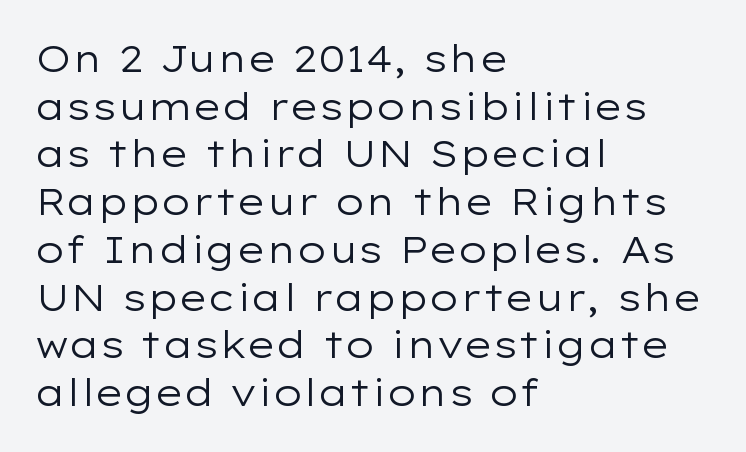
Q: Is the text bold? A: No.
Q: Is the text italic (slanted)? A: No, it is upright.
Q: Is the typeface a serif or a sans-serif typeface? A: Sans-serif.
Q: Is the text underlined? A: No.
Q: How is the paragraph aligned? A: Left-aligned.
Q: Is the spacing between letters normal or unusually wide? A: Normal.
Q: Is the spacing between lines tight, normal or loose? A: Normal.
Q: Width (condensed, normal, or wide)? A: Wide.
Q: Stroke contrast? A: Low.
Q: x-height? A: Medium.
Q: Monospaced? A: No.
